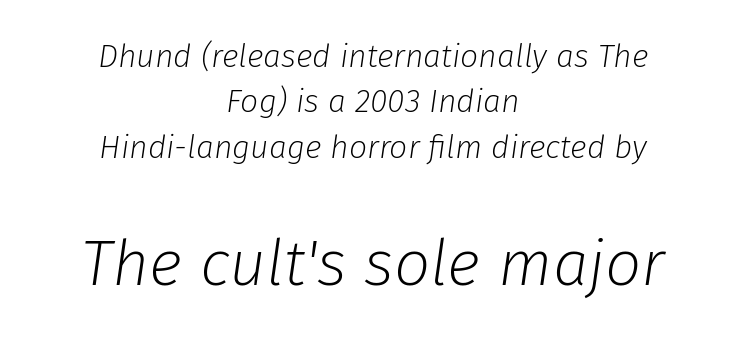
Q: Is the text bold? A: No.
Q: Is the text italic (slanted)? A: Yes, it leans right by about 8 degrees.
Q: Is the text underlined? A: No.
Q: How is the paragraph aligned? A: Centered.
Q: Is the spacing between letters normal or unusually wide? A: Normal.
Q: Is the spacing between lines tight, normal or loose? A: Normal.
Q: Which block of text is set in a larger size, the first (top) or the second (bottom)? A: The second (bottom) one.
Q: Width (condensed, normal, or wide)? A: Normal.
Q: Stroke contrast? A: Low.
Q: x-height? A: Medium.
Q: Monospaced? A: No.
